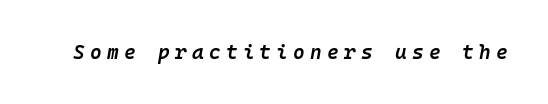
The image shows 20 px text type, italic (leaning right); set unusually wide letter spacing (+0.26 em), not underlined.
